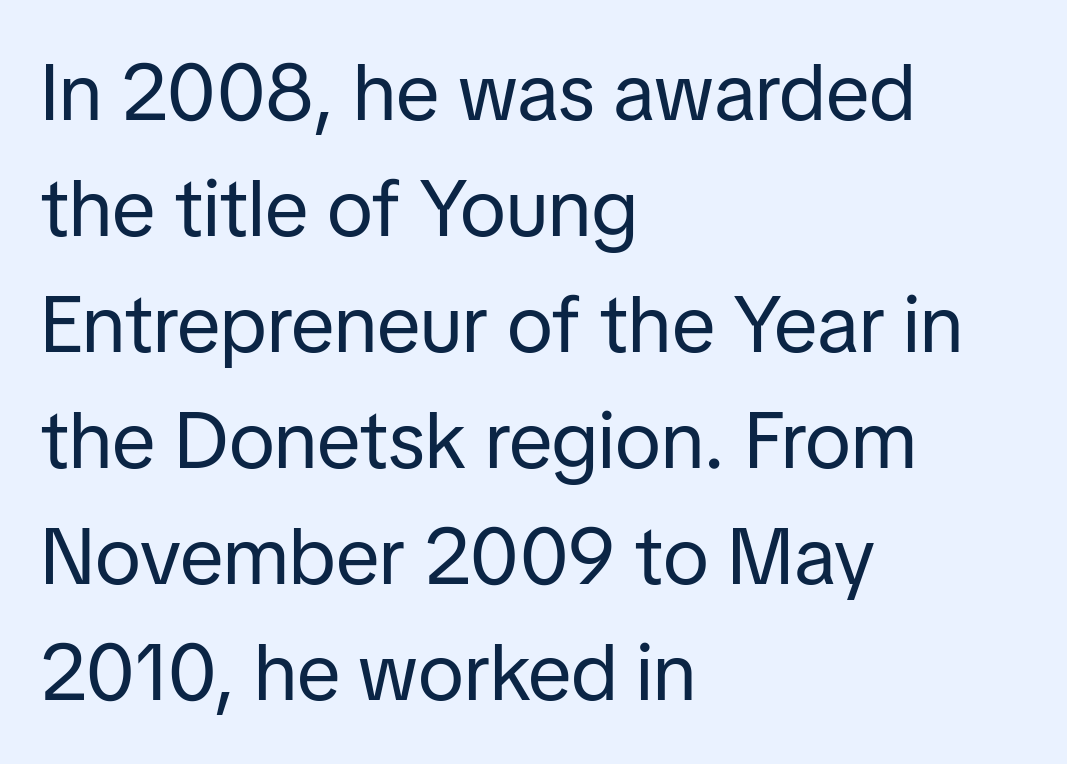
Q: Is the text bold? A: No.
Q: Is the text italic (slanted)? A: No, it is upright.
Q: Is the typeface a serif or a sans-serif typeface? A: Sans-serif.
Q: Is the text underlined? A: No.
Q: How is the paragraph aligned? A: Left-aligned.
Q: Is the spacing between letters normal or unusually wide? A: Normal.
Q: Is the spacing between lines tight, normal or loose? A: Normal.
Q: Width (condensed, normal, or wide)? A: Normal.
Q: Stroke contrast? A: Low.
Q: x-height? A: Medium.
Q: Monospaced? A: No.
